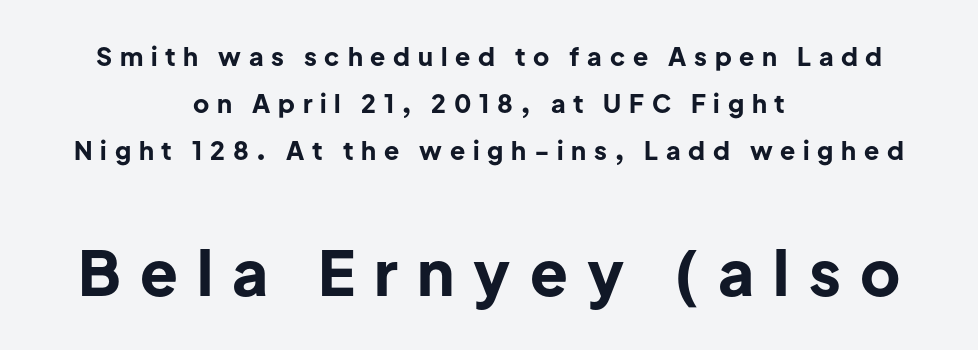
The image shows 62 px bold sans-serif type, upright; set centered, line spacing 1.88x, unusually wide letter spacing (+0.31 em), not underlined; the second (bottom) block is 2.48x larger; low stroke contrast and a medium x-height.
